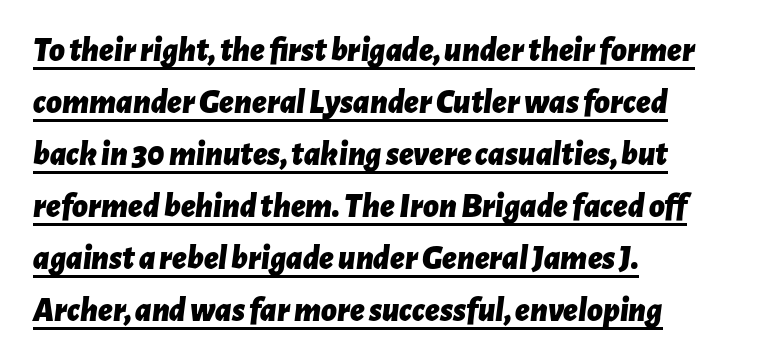
The image shows 34 px bold type, italic (leaning right); set left-aligned, normal line spacing (1.53x), normal letter spacing, underlined; low stroke contrast and a medium x-height.
